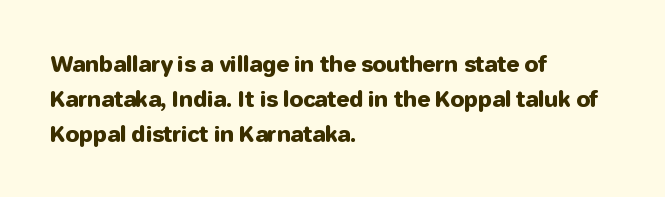
Q: Is the text italic (slanted)? A: No, it is upright.
Q: Is the text underlined? A: No.
Q: How is the paragraph aligned? A: Left-aligned.
Q: Is the spacing between letters normal or unusually wide? A: Normal.
Q: Is the spacing between lines tight, normal or loose? A: Normal.
